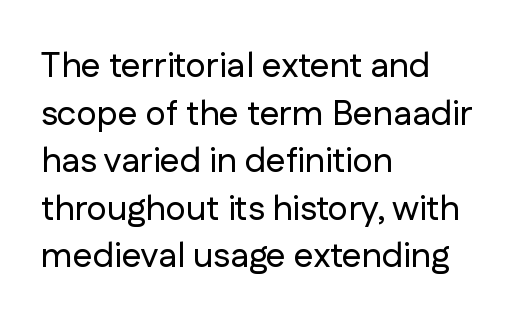
This rendering uses left alignment, leaving the right contour irregular. Varying glyph widths throughout — classic text-font behaviour. Students, note that the glyphs here touch the page at normal intervals. Designer's note — italics off, roman on. How would I describe the line gaps? Plain and ordinary. The strip under each line holds only bare page.
